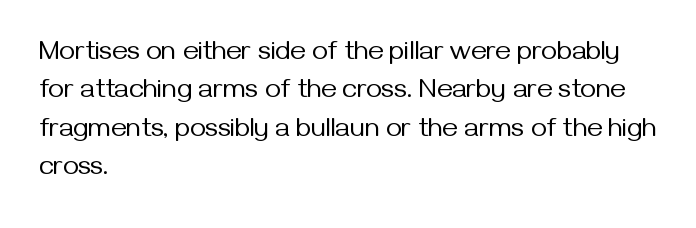
The image shows 27 px text type, upright; set left-aligned, normal line spacing (1.42x), normal letter spacing, not underlined.
